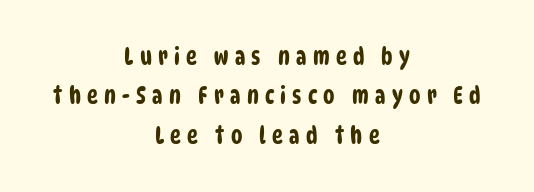
The rendering positions every line midway between the sides. Here the glyphs are tracked loosely, breaking word shapes into spaced letters. The foot of each line stays bare and open.
